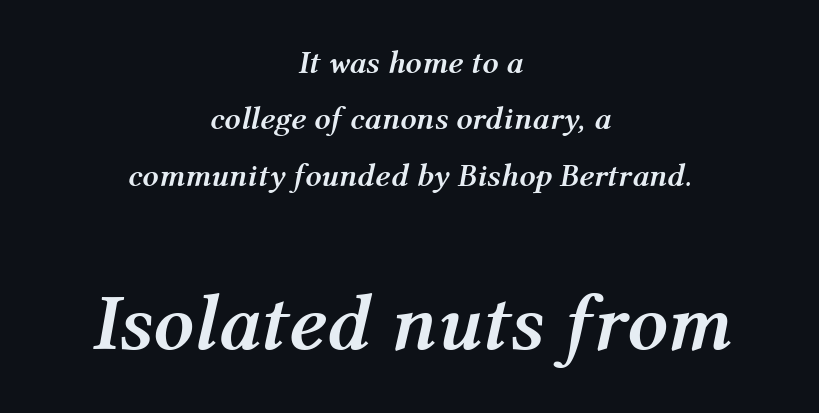
Q: Is the text bold? A: Yes.
Q: Is the text italic (slanted)? A: Yes, it leans right by about 12 degrees.
Q: Is the text underlined? A: No.
Q: How is the paragraph aligned? A: Centered.
Q: Is the spacing between letters normal or unusually wide? A: Normal.
Q: Which block of text is set in a larger size, the first (top) or the second (bottom)? A: The second (bottom) one.
Q: Width (condensed, normal, or wide)? A: Normal.
Q: Stroke contrast? A: Medium.
Q: x-height? A: Medium.
Q: Monospaced? A: No.
